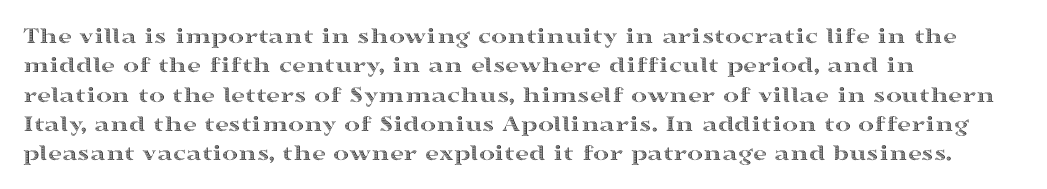
The lettering stays uniformly vertical, giving the passage a roman look. The letterforms sit shoulder to shoulder at normal distance. The setting favours the left margin, as ordinary paragraphs usually do. Decoration check: the copy has no underline.
